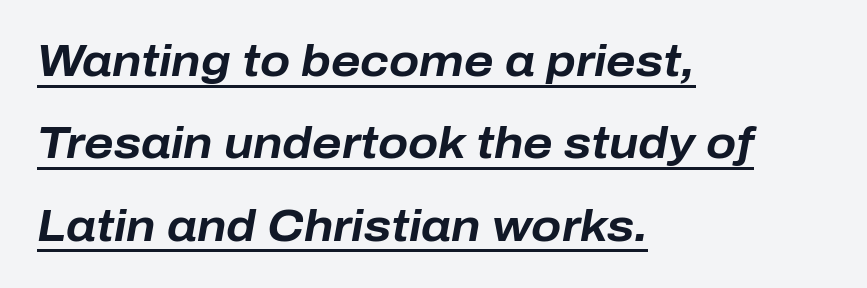
Q: Is the text bold? A: Yes.
Q: Is the text italic (slanted)? A: Yes, it leans right by about 10 degrees.
Q: Is the text underlined? A: Yes.
Q: How is the paragraph aligned? A: Left-aligned.
Q: Is the spacing between letters normal or unusually wide? A: Normal.
Q: Width (condensed, normal, or wide)? A: Normal.
Q: Stroke contrast? A: Low.
Q: x-height? A: Medium.
Q: Monospaced? A: No.
